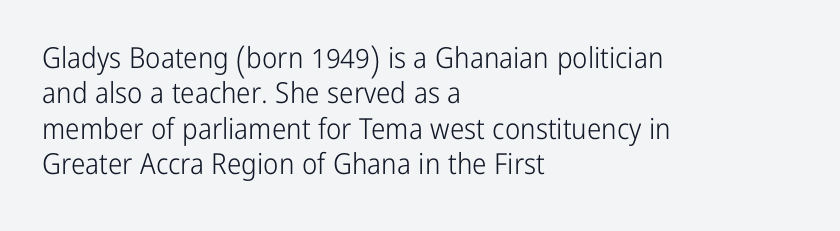
The setting favours the left margin, as ordinary paragraphs usually do. Is the stroke heavy? The answer is a plain regular-or-lighter. Do the characters align in a grid? No, the font is proportional. Are there feet on the stems? There aren't — it's a sans. The type sits square on the baseline with zero lean. Nothing unusual about the tracking: characters are spaced as the font intends.
